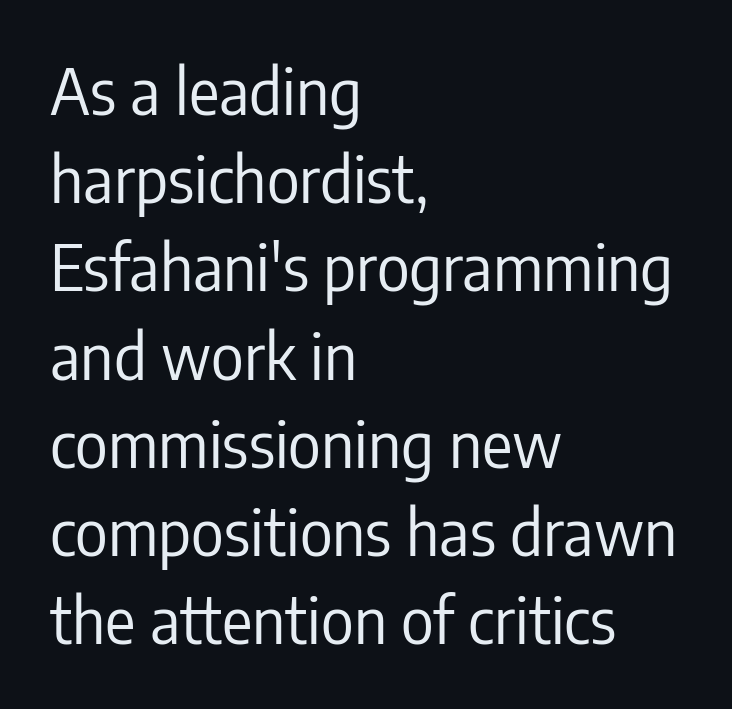
Q: Is the text bold? A: No.
Q: Is the text italic (slanted)? A: No, it is upright.
Q: Is the typeface a serif or a sans-serif typeface? A: Sans-serif.
Q: Is the text underlined? A: No.
Q: How is the paragraph aligned? A: Left-aligned.
Q: Is the spacing between letters normal or unusually wide? A: Normal.
Q: Is the spacing between lines tight, normal or loose? A: Normal.
Q: Width (condensed, normal, or wide)? A: Condensed.
Q: Stroke contrast? A: Low.
Q: x-height? A: Medium.
Q: Monospaced? A: No.
